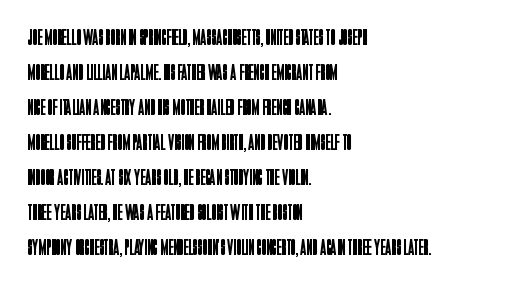
{"italic": "no", "bold": "no", "underline": "no", "align": "left", "line_spacing": "normal", "line_spacing_ratio": 1.52, "letter_spacing": "normal", "letter_spacing_em": 0.0, "glyph_px": 23}
